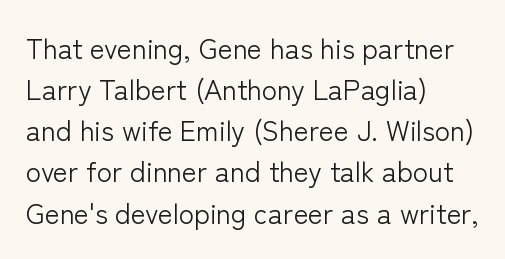
Q: Is the text bold? A: No.
Q: Is the text italic (slanted)? A: No, it is upright.
Q: Is the typeface a serif or a sans-serif typeface? A: Sans-serif.
Q: Is the text underlined? A: No.
Q: How is the paragraph aligned? A: Left-aligned.
Q: Is the spacing between letters normal or unusually wide? A: Normal.
Q: Is the spacing between lines tight, normal or loose? A: Normal.
Q: Width (condensed, normal, or wide)? A: Normal.
Q: Stroke contrast? A: Low.
Q: x-height? A: Medium.
Q: Monospaced? A: No.
